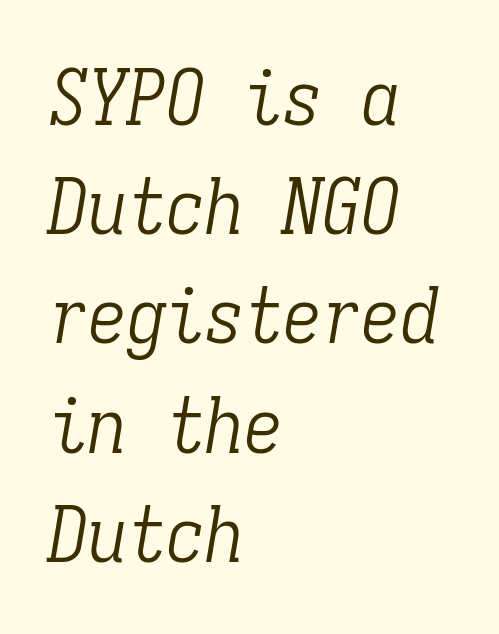
{"serif": "yes", "italic": "yes", "lean": "right", "slant_degrees": 9, "bold": "no", "weight": "light", "width": "condensed", "stroke_contrast": "low", "x_height": "medium", "monospaced": "yes", "underline": "no", "align": "left", "line_spacing": "normal", "line_spacing_ratio": 1.4, "letter_spacing": "normal", "letter_spacing_em": 0.0, "glyph_px": 78}
